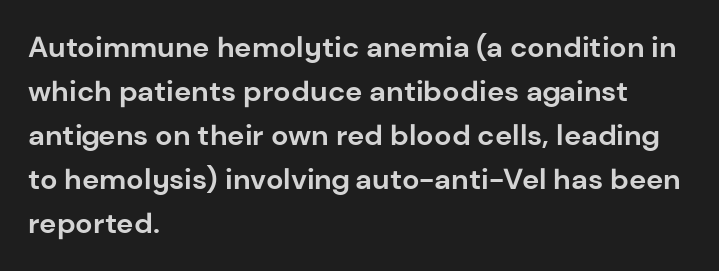
{"serif": "no", "italic": "no", "bold": "yes", "weight": "bold", "width": "normal", "stroke_contrast": "low", "x_height": "medium", "monospaced": "no", "underline": "no", "align": "left", "line_spacing": "normal", "line_spacing_ratio": 1.52, "letter_spacing": "normal", "letter_spacing_em": 0.0, "glyph_px": 29}
